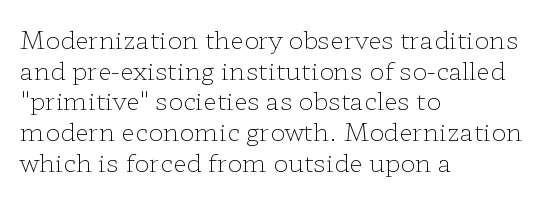
Q: Is the text bold? A: No.
Q: Is the text italic (slanted)? A: No, it is upright.
Q: Is the text underlined? A: No.
Q: How is the paragraph aligned? A: Left-aligned.
Q: Is the spacing between letters normal or unusually wide? A: Normal.
